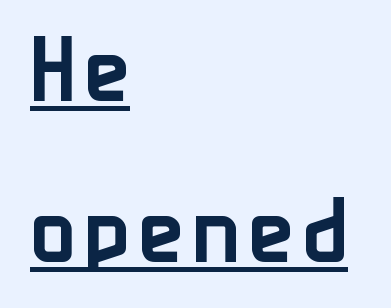
The image shows 75 px sans-serif type, upright; set left-aligned, loose line spacing (2.15x), underlined; low stroke contrast and a medium x-height.
